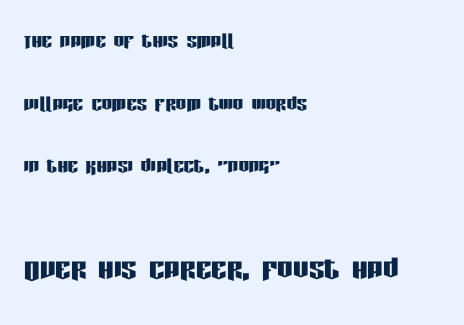
{"serif": "no", "italic": "no", "width": "condensed", "stroke_contrast": "low", "x_height": "large", "monospaced": "no", "underline": "no", "align": "left", "line_spacing": "loose", "line_spacing_ratio": 2.41, "letter_spacing": "normal", "letter_spacing_em": 0.0, "larger_block": "second", "size_ratio": 1.5, "glyph_px": 39}
